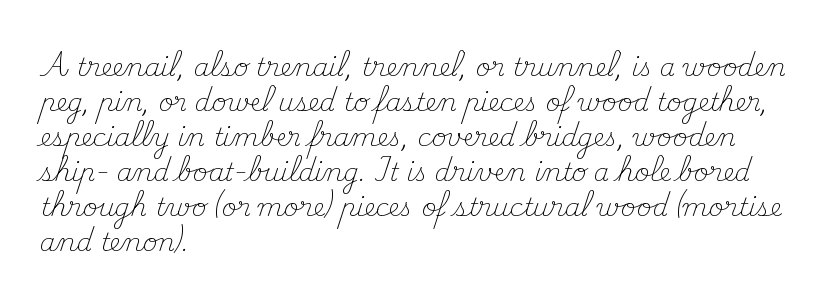
Q: Is the text bold? A: No.
Q: Is the text italic (slanted)? A: Yes.
Q: Is the text underlined? A: No.
Q: How is the paragraph aligned? A: Left-aligned.
Q: Is the spacing between letters normal or unusually wide? A: Normal.
Q: Is the spacing between lines tight, normal or loose? A: Normal.
